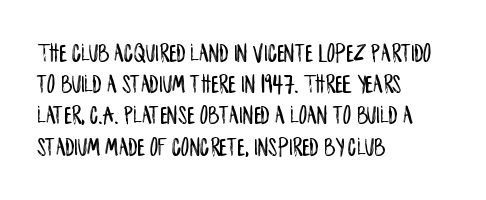
The image shows 26 px text type, upright; set left-aligned, line spacing 1.2x, normal letter spacing, not underlined.
